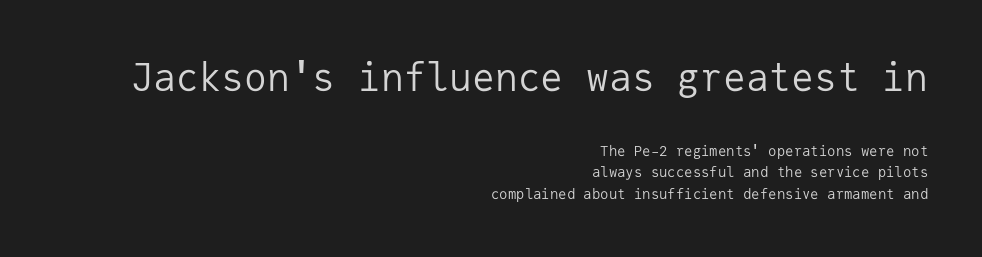
Q: Is the text bold? A: No.
Q: Is the text italic (slanted)? A: No, it is upright.
Q: Is the typeface a serif or a sans-serif typeface? A: Sans-serif.
Q: Is the text underlined? A: No.
Q: How is the paragraph aligned? A: Right-aligned.
Q: Is the spacing between letters normal or unusually wide? A: Normal.
Q: Is the spacing between lines tight, normal or loose? A: Normal.
Q: Which block of text is set in a larger size, the first (top) or the second (bottom)? A: The first (top) one.
Q: Width (condensed, normal, or wide)? A: Normal.
Q: Stroke contrast? A: Low.
Q: x-height? A: Medium.
Q: Monospaced? A: Yes.
